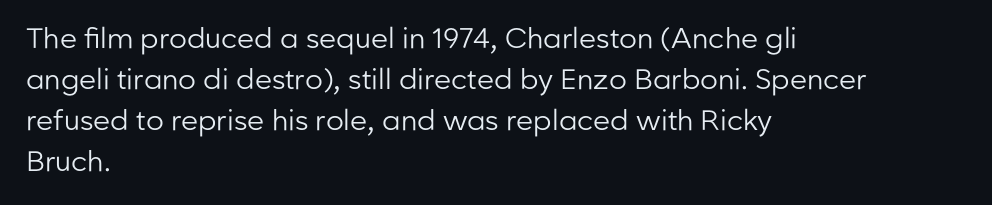
Q: Is the text bold? A: No.
Q: Is the text italic (slanted)? A: No, it is upright.
Q: Is the typeface a serif or a sans-serif typeface? A: Sans-serif.
Q: Is the text underlined? A: No.
Q: How is the paragraph aligned? A: Left-aligned.
Q: Is the spacing between letters normal or unusually wide? A: Normal.
Q: Is the spacing between lines tight, normal or loose? A: Normal.
Q: Width (condensed, normal, or wide)? A: Normal.
Q: Stroke contrast? A: Low.
Q: x-height? A: Medium.
Q: Monospaced? A: No.
